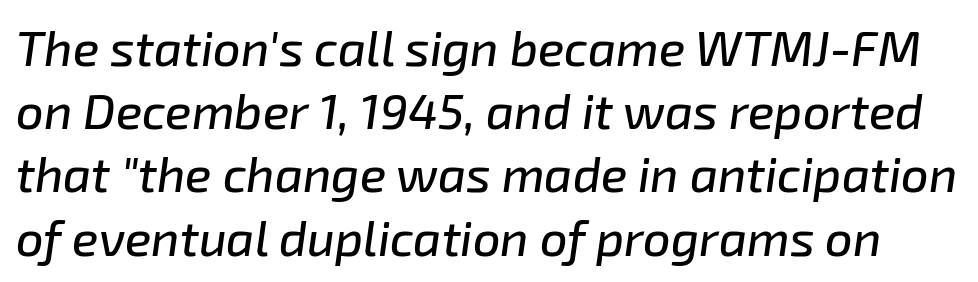
The image shows 49 px text type, italic (leaning right); set normal line spacing (1.29x), normal letter spacing, not underlined; low stroke contrast and a medium x-height.
